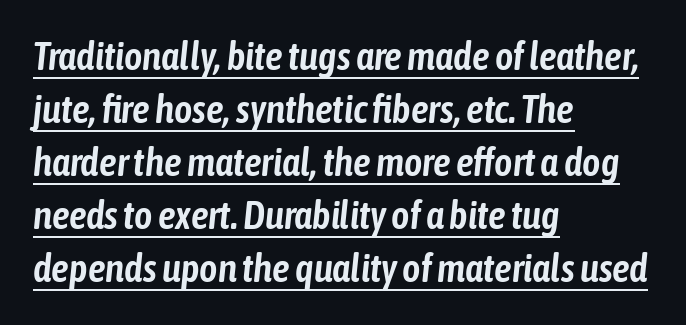
Q: Is the text italic (slanted)? A: Yes, it leans right by about 6 degrees.
Q: Is the text underlined? A: Yes.
Q: How is the paragraph aligned? A: Left-aligned.
Q: Is the spacing between letters normal or unusually wide? A: Normal.
Q: Is the spacing between lines tight, normal or loose? A: Normal.
Q: Width (condensed, normal, or wide)? A: Condensed.
Q: Stroke contrast? A: Low.
Q: x-height? A: Medium.
Q: Monospaced? A: No.
